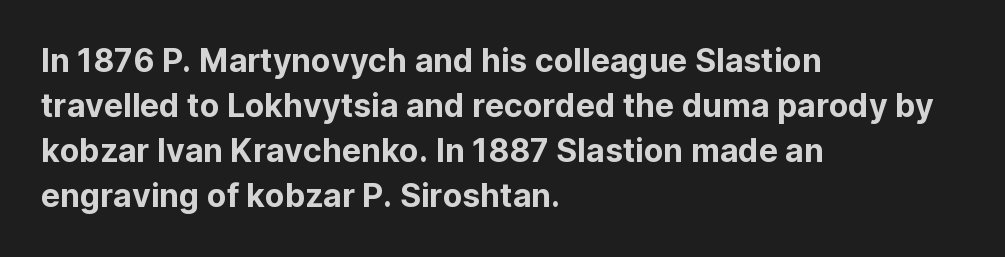
The image shows 32 px sans-serif type, upright; set left-aligned, normal line spacing (1.41x), normal letter spacing, not underlined; low stroke contrast and a medium x-height.
